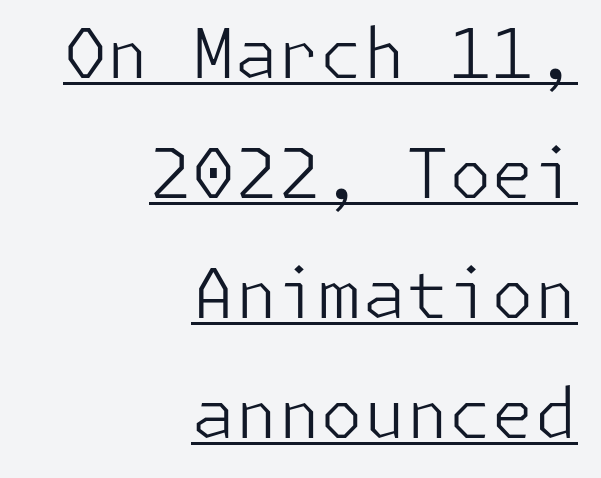
The image shows 69 px light sans-serif type, upright; set right-aligned, line spacing 1.74x, normal letter spacing, underlined; low stroke contrast and a medium x-height.
